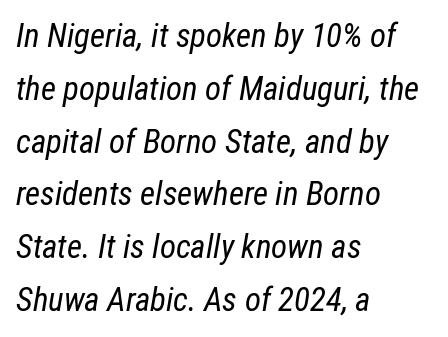
The image shows 33 px regular-weight, condensed type, italic (leaning right); set left-aligned, normal line spacing (1.6x), normal letter spacing, not underlined; low stroke contrast and a medium x-height.
